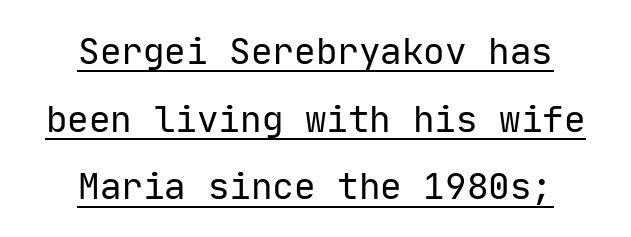
{"serif": "no", "italic": "no", "bold": "no", "weight": "regular", "width": "normal", "stroke_contrast": "low", "x_height": "medium", "monospaced": "yes", "underline": "yes", "align": "center", "line_spacing_ratio": 1.88, "letter_spacing": "normal", "letter_spacing_em": 0.0, "glyph_px": 36}
